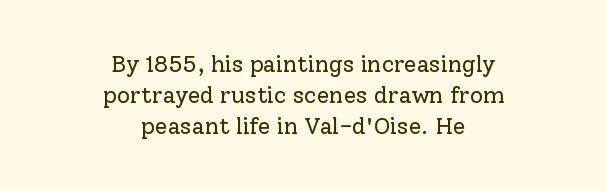
Q: Is the text bold? A: No.
Q: Is the text italic (slanted)? A: No, it is upright.
Q: Is the text underlined? A: No.
Q: How is the paragraph aligned? A: Centered.
Q: Is the spacing between letters normal or unusually wide? A: Normal.
Q: Is the spacing between lines tight, normal or loose? A: Normal.
